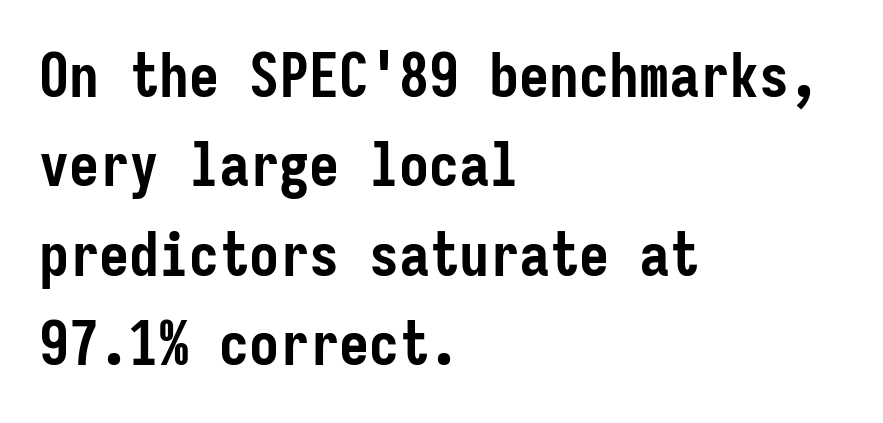
The image shows 60 px semibold, condensed sans-serif type, upright, monospaced; set left-aligned, normal line spacing (1.49x), normal letter spacing, not underlined; low stroke contrast and a medium x-height.
